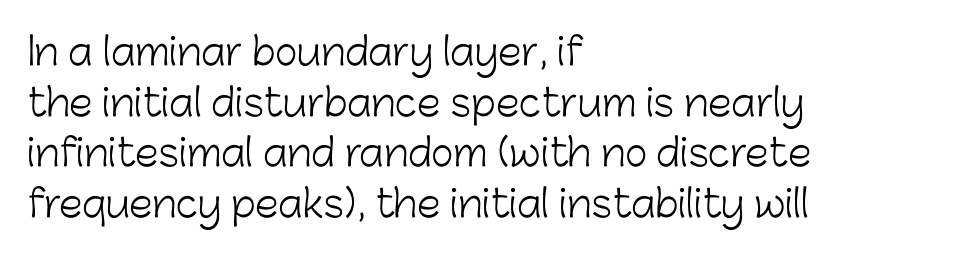
Posture: straight, roman, zero tilt. There is no visible air inserted between adjacent glyphs. One-word summary of the alignment: left. Successive baselines arrive at the customary interval. Look at the bottom of the vertical strokes: they stop flat, with no serifs. The words here are not underlined.
